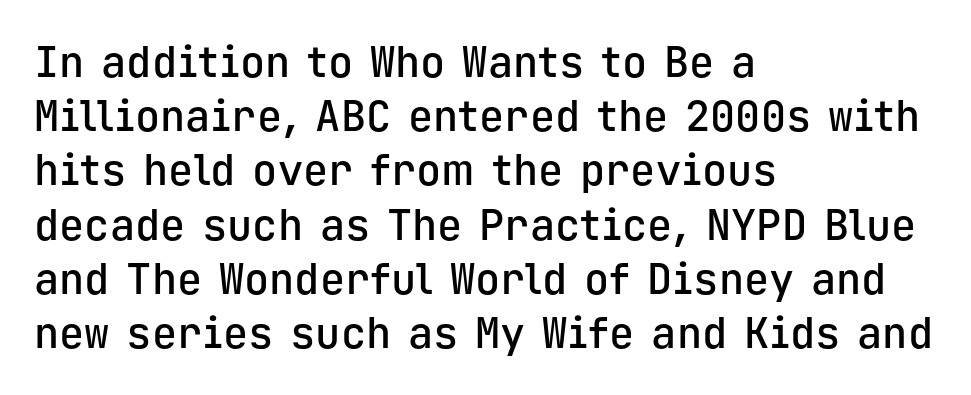
{"serif": "no", "italic": "no", "bold": "semi", "weight": "semibold", "width": "normal", "stroke_contrast": "low", "x_height": "medium", "monospaced": "yes", "underline": "no", "align": "left", "line_spacing": "normal", "line_spacing_ratio": 1.29, "letter_spacing": "normal", "letter_spacing_em": 0.0, "glyph_px": 42}
